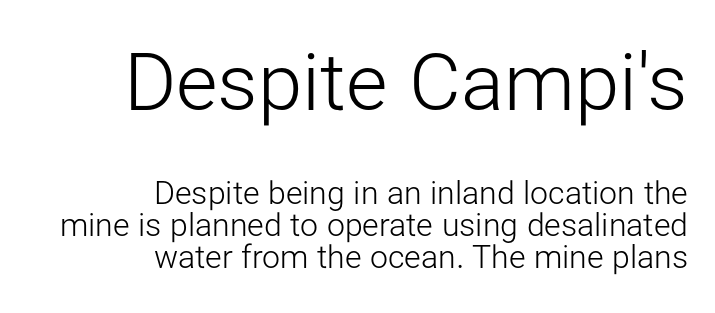
{"serif": "no", "italic": "no", "bold": "no", "weight": "light", "width": "normal", "stroke_contrast": "low", "x_height": "medium", "monospaced": "no", "underline": "no", "align": "right", "line_spacing": "tight", "line_spacing_ratio": 1.0, "letter_spacing": "normal", "letter_spacing_em": 0.0, "larger_block": "first", "size_ratio": 2.5, "glyph_px": 80}
